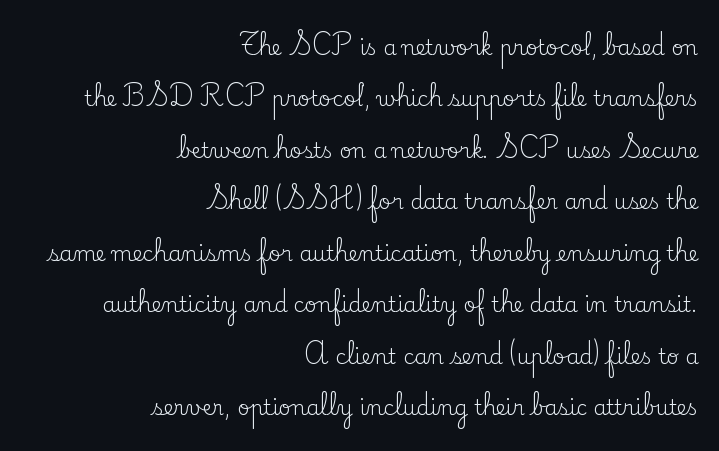
The image shows 21 px text type, upright; set right-aligned, loose line spacing (2.45x), normal letter spacing, not underlined.
